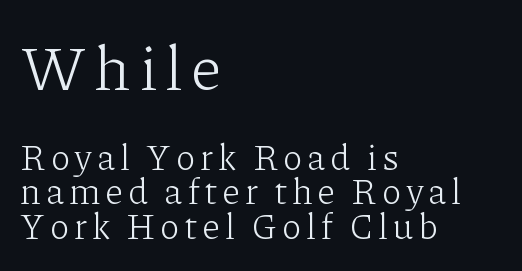
The image shows 63 px light serif type, upright; set left-aligned, tight line spacing (0.95x), not underlined; the first (top) block is 1.75x larger; low stroke contrast and a medium x-height.
